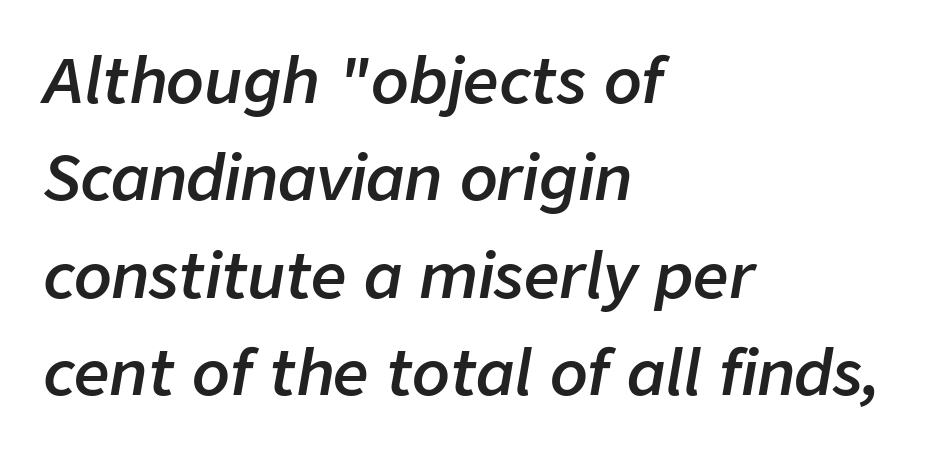
Glyph-to-glyph distance matches everyday printed text. Each letter keeps its own natural width here, so spacing adapts to shape. The space beneath each line is pristine and unruled. If you measured baseline to baseline, you'd find a middling distance. Slant detected: the letters are inclined. Reading down the block, your eye returns to a fixed left position each line.
